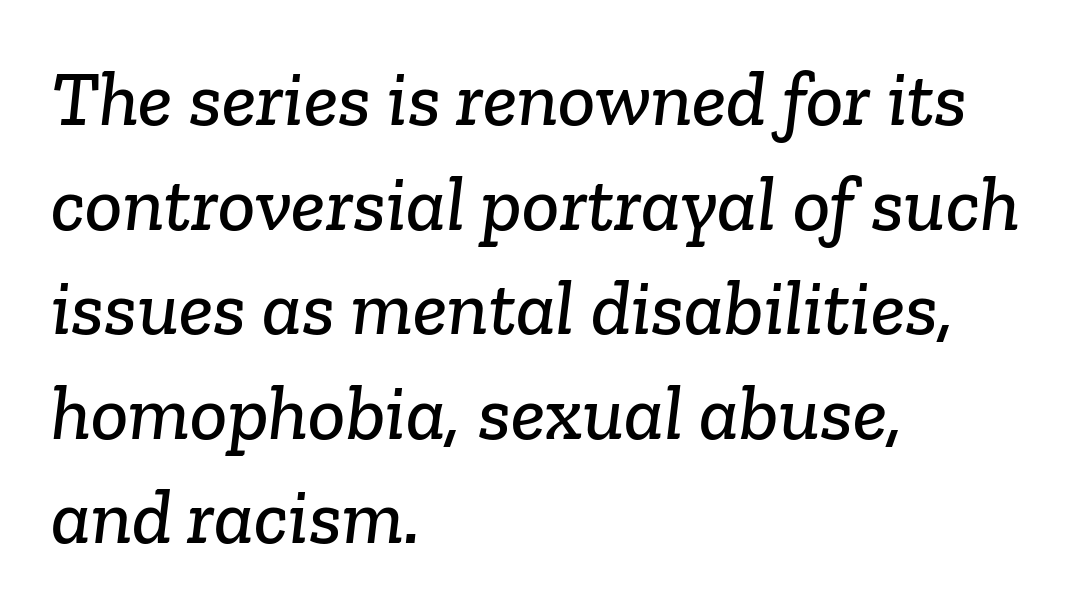
The image shows 78 px serif type; set left-aligned, normal line spacing (1.34x), normal letter spacing, not underlined; low stroke contrast and a medium x-height.
